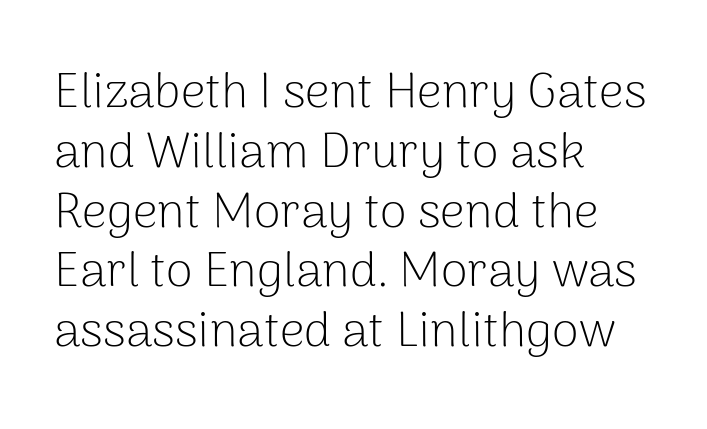
This sample is left-justified, so line endings fall wherever the words run out. Unlike italic type, these characters show no tilt at all. Here the glyphs are tracked normally, forming tight word shapes. A typesetter would call this proportional, since set widths differ per character. You can tell from the bare stems that sans-serif type was used. Just letters on the line, the space beneath them empty.
